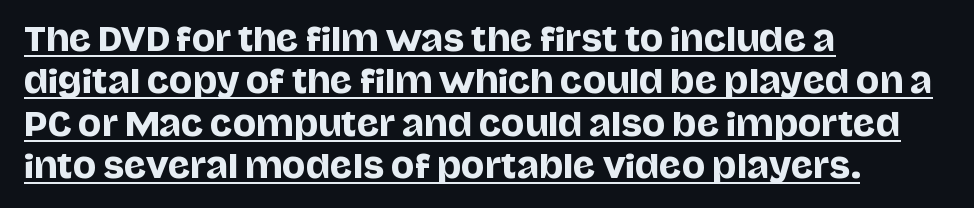
The image shows 31 px sans-serif type, upright; set left-aligned, normal line spacing (1.37x), normal letter spacing, underlined; low stroke contrast and a large x-height.
